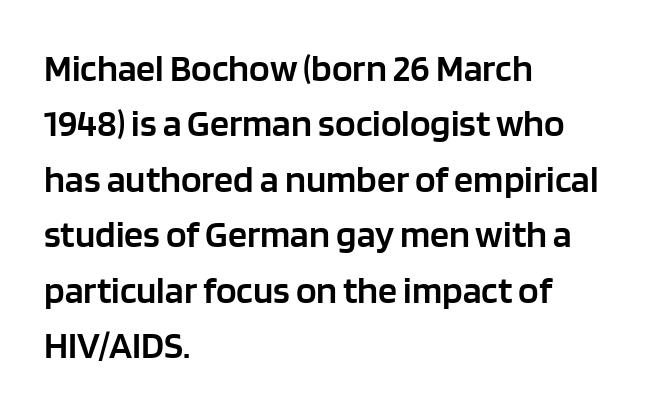
The image shows 38 px semibold sans-serif type, upright; set left-aligned, normal line spacing (1.46x), normal letter spacing, not underlined; low stroke contrast and a large x-height.
